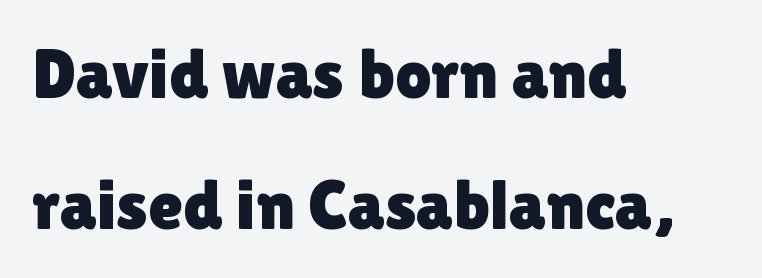
Line starts are locked; line ends wander. The axis of the letterforms is exactly vertical. To sum up the face: it is a sans, with no serifs. The string is rendered with underlining switched off.
